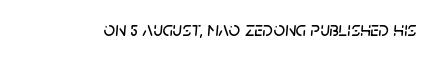
{"italic": "yes", "lean": "right", "slant_degrees": 5, "underline": "no", "letter_spacing": "normal", "letter_spacing_em": 0.0, "glyph_px": 20}
